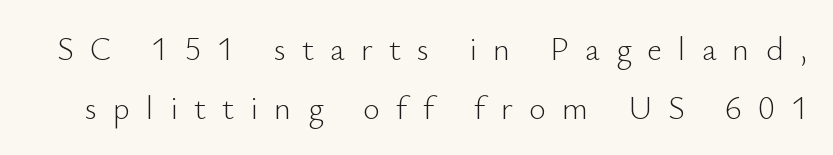
Q: Is the text bold? A: No.
Q: Is the text italic (slanted)? A: No, it is upright.
Q: Is the typeface a serif or a sans-serif typeface? A: Sans-serif.
Q: Is the text underlined? A: No.
Q: Is the spacing between letters normal or unusually wide? A: Unusually wide.
Q: Width (condensed, normal, or wide)? A: Normal.
Q: Stroke contrast? A: Low.
Q: x-height? A: Small.
Q: Monospaced? A: No.
